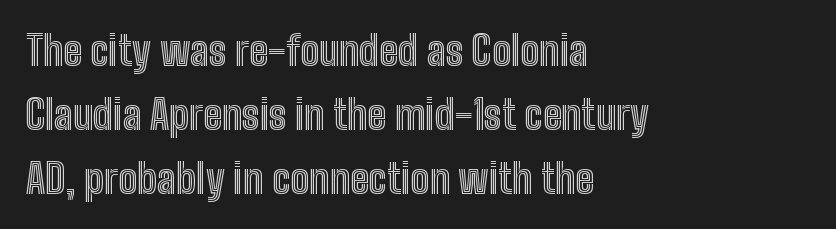
{"italic": "no", "width": "condensed", "x_height": "medium", "monospaced": "no", "underline": "no", "align": "left", "line_spacing": "normal", "line_spacing_ratio": 1.6, "letter_spacing": "normal", "letter_spacing_em": 0.0, "glyph_px": 40}
